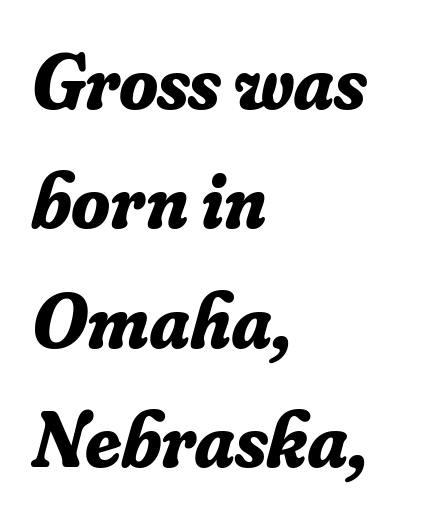
The image shows 79 px bold serif type, italic (leaning right); set left-aligned, normal line spacing (1.51x), normal letter spacing, not underlined; low stroke contrast and a small x-height.
